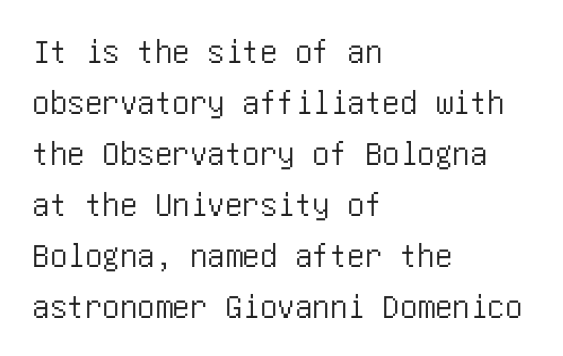
{"serif": "no", "italic": "no", "width": "condensed", "stroke_contrast": "low", "x_height": "large", "underline": "no", "align": "left", "line_spacing": "normal", "line_spacing_ratio": 1.46, "letter_spacing": "normal", "letter_spacing_em": 0.0, "glyph_px": 35}
